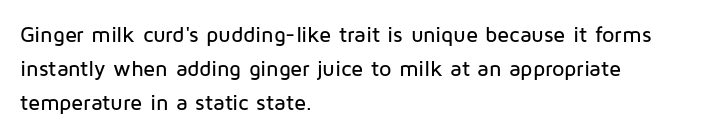
{"italic": "no", "underline": "no", "align": "left", "line_spacing": "normal", "line_spacing_ratio": 1.54, "letter_spacing": "normal", "letter_spacing_em": 0.0, "glyph_px": 22}
